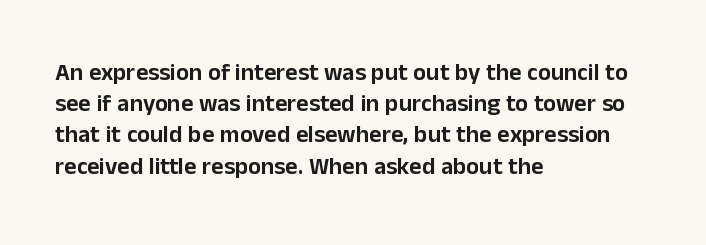
Q: Is the text italic (slanted)? A: No, it is upright.
Q: Is the text underlined? A: No.
Q: How is the paragraph aligned? A: Left-aligned.
Q: Is the spacing between letters normal or unusually wide? A: Normal.
Q: Is the spacing between lines tight, normal or loose? A: Normal.
